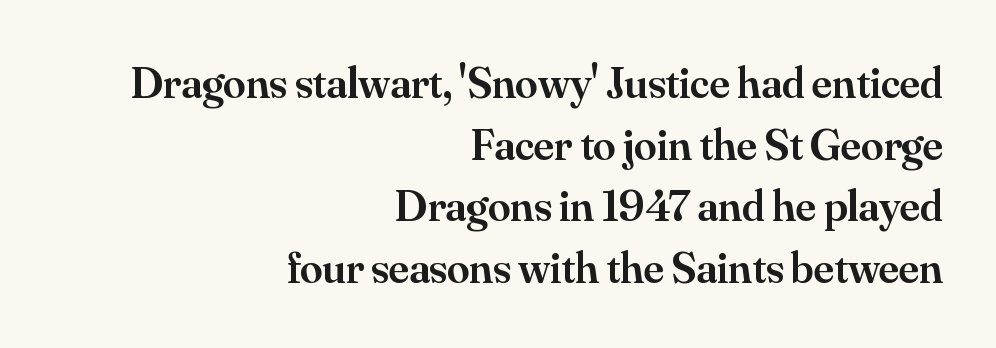
The image shows 45 px semibold serif type, upright; set right-aligned, normal line spacing (1.37x), normal letter spacing, not underlined; medium stroke contrast and a small x-height.
